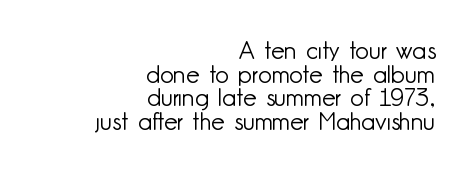
The image shows 24 px text type, upright; set right-aligned, tight line spacing (0.98x), normal letter spacing, not underlined.
